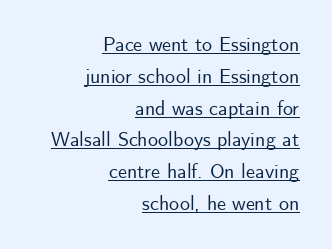
The image shows 20 px text type, upright; set right-aligned, normal line spacing (1.59x), normal letter spacing, underlined.
